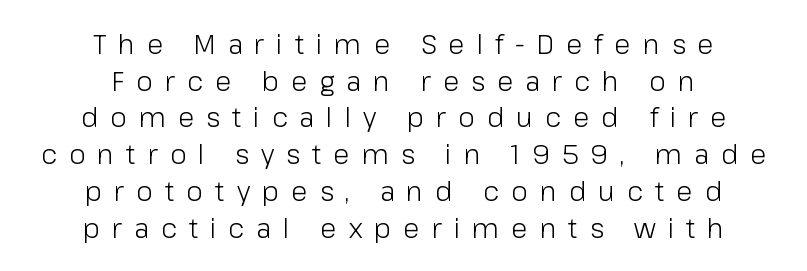
Q: Is the text bold? A: No.
Q: Is the text italic (slanted)? A: No, it is upright.
Q: Is the text underlined? A: No.
Q: How is the paragraph aligned? A: Centered.
Q: Is the spacing between letters normal or unusually wide? A: Unusually wide.
Q: Is the spacing between lines tight, normal or loose? A: Normal.
